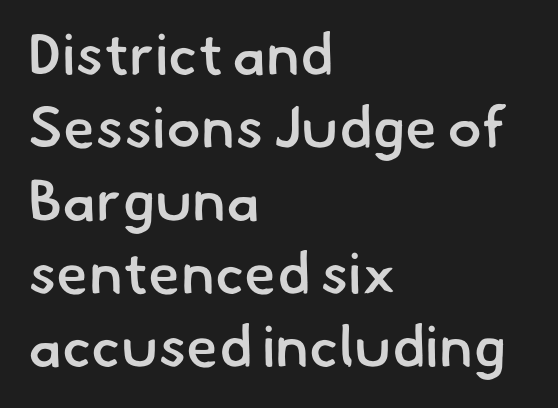
The rendering uses a semibold face; strokes are thickened but not to full bold. Just letters on the line, the space beneath them empty. You could not count columns in this text — the font is proportionally spaced. Examine the stroke ends and you'll find no serifs. In CSS terms this would be text-align: left. The letterforms sit shoulder to shoulder at normal distance.
